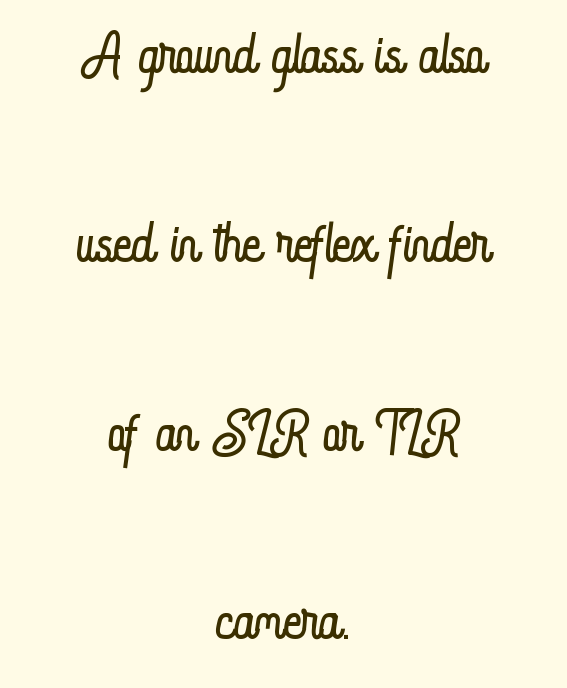
The image shows 80 px light, condensed type; set centered, loose line spacing (2.36x), normal letter spacing, not underlined; low stroke contrast and a small x-height.
